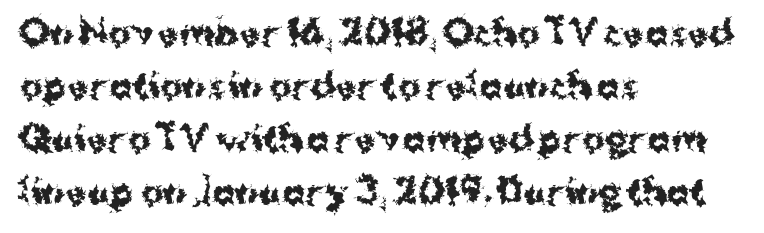
The image shows 34 px bold sans-serif type, upright; set left-aligned, normal line spacing (1.56x), normal letter spacing, not underlined; medium stroke contrast and a medium x-height.
